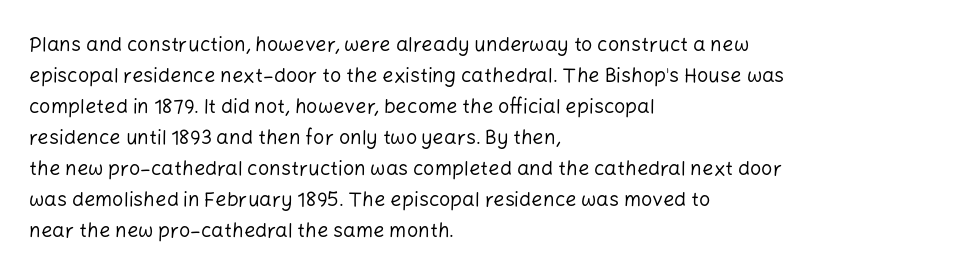
{"italic": "no", "bold": "no", "underline": "no", "align": "left", "line_spacing": "normal", "line_spacing_ratio": 1.55, "letter_spacing": "normal", "letter_spacing_em": 0.0, "glyph_px": 20}
